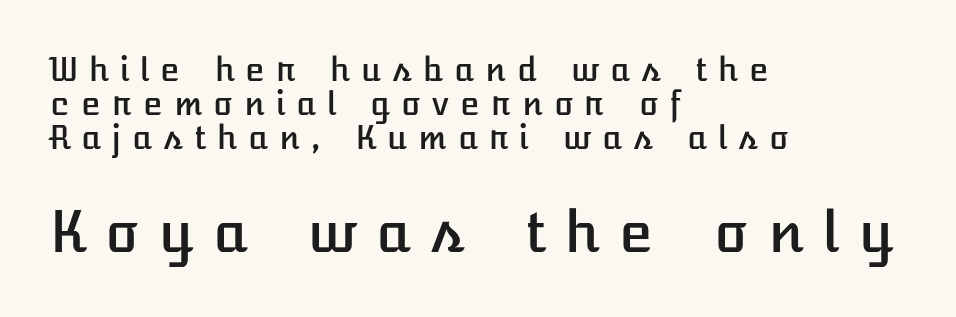
Q: Is the text italic (slanted)? A: No, it is upright.
Q: Is the text underlined? A: No.
Q: How is the paragraph aligned? A: Left-aligned.
Q: Is the spacing between letters normal or unusually wide? A: Unusually wide.
Q: Is the spacing between lines tight, normal or loose? A: Tight.
Q: Which block of text is set in a larger size, the first (top) or the second (bottom)? A: The second (bottom) one.
Q: Width (condensed, normal, or wide)? A: Normal.
Q: Stroke contrast? A: Low.
Q: x-height? A: Medium.
